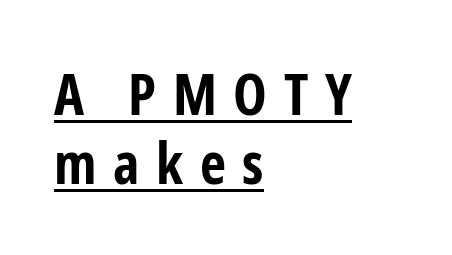
Letter spacing: wide. Varying glyph widths throughout — classic text-font behaviour. Check the space under the baseline: a stroke is drawn there. Heavy, bold letterforms. A roman cut, with each character standing at attention. A typesetter would label this face a sans.
